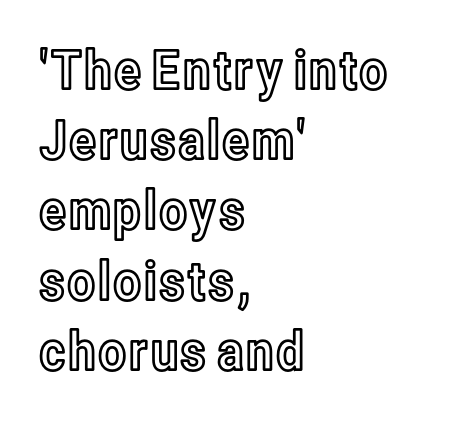
{"italic": "no", "width": "condensed", "x_height": "medium", "monospaced": "no", "underline": "no", "align": "left", "line_spacing": "normal", "line_spacing_ratio": 1.3, "letter_spacing": "normal", "letter_spacing_em": 0.0, "glyph_px": 54}
